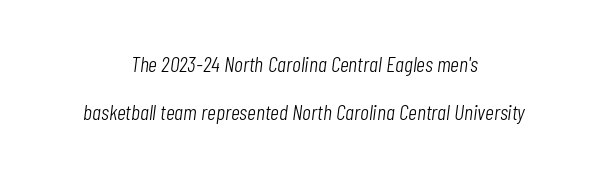
The image shows 22 px text type, italic (leaning right); set centered, loose line spacing (2.17x), normal letter spacing, not underlined.
